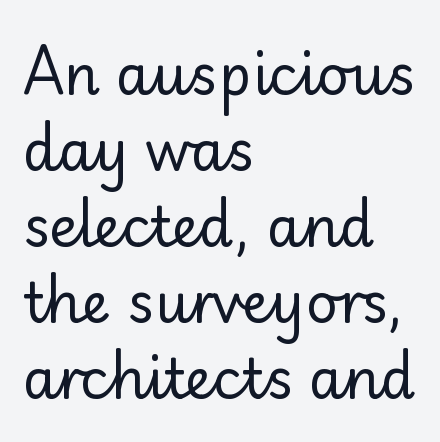
{"serif": "no", "italic": "no", "bold": "no", "weight": "regular", "width": "normal", "stroke_contrast": "low", "x_height": "small", "monospaced": "no", "underline": "no", "align": "left", "line_spacing": "normal", "line_spacing_ratio": 1.38, "letter_spacing": "normal", "letter_spacing_em": 0.0, "glyph_px": 55}
